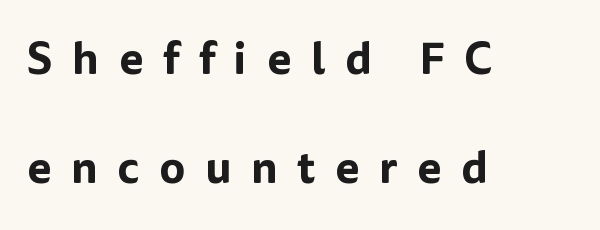
Q: Is the text italic (slanted)? A: No, it is upright.
Q: Is the typeface a serif or a sans-serif typeface? A: Sans-serif.
Q: Is the text underlined? A: No.
Q: How is the paragraph aligned? A: Left-aligned.
Q: Is the spacing between letters normal or unusually wide? A: Unusually wide.
Q: Is the spacing between lines tight, normal or loose? A: Loose.
Q: Width (condensed, normal, or wide)? A: Normal.
Q: Stroke contrast? A: Low.
Q: x-height? A: Medium.
Q: Monospaced? A: No.
